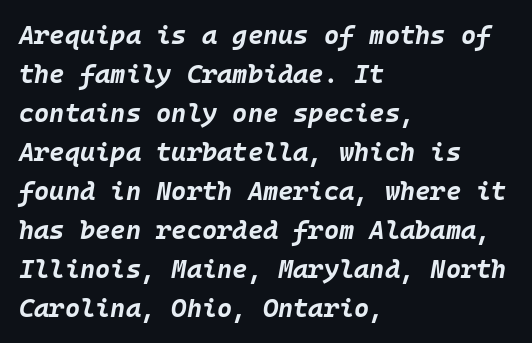
Rule under the text: the space is simply empty. How would I describe the line gaps? Plain and ordinary. Its strokes are broad and dark, the hallmark of bold type. The ragged edge is on the right, which tells us the setting is flush left. Glyph-to-glyph distance matches everyday printed text. When letters slant like this, we call the style italic.
